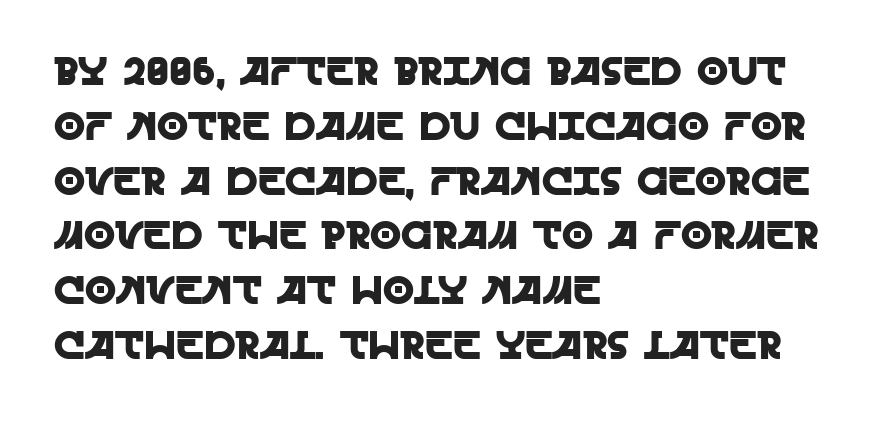
Q: Is the text italic (slanted)? A: No, it is upright.
Q: Is the typeface a serif or a sans-serif typeface? A: Sans-serif.
Q: Is the text underlined? A: No.
Q: How is the paragraph aligned? A: Left-aligned.
Q: Is the spacing between letters normal or unusually wide? A: Normal.
Q: Is the spacing between lines tight, normal or loose? A: Normal.
Q: Width (condensed, normal, or wide)? A: Normal.
Q: x-height? A: Large.
Q: Monospaced? A: No.
